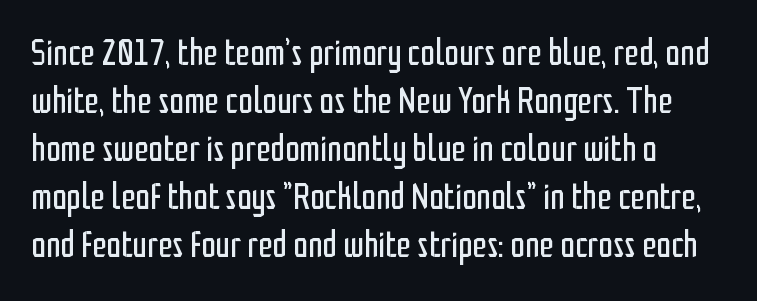
{"serif": "no", "italic": "no", "bold": "no", "weight": "regular", "width": "condensed", "stroke_contrast": "low", "x_height": "medium", "monospaced": "no", "underline": "no", "line_spacing": "normal", "line_spacing_ratio": 1.3, "letter_spacing": "normal", "letter_spacing_em": 0.0, "glyph_px": 37}
